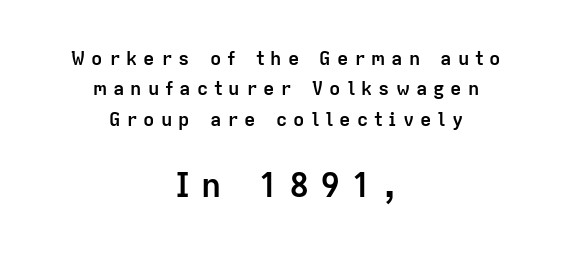
The image shows 34 px semibold sans-serif type, upright; set centered, normal line spacing (1.6x), unusually wide letter spacing (+0.31 em), not underlined; the second (bottom) block is 1.79x larger; low stroke contrast and a medium x-height.
